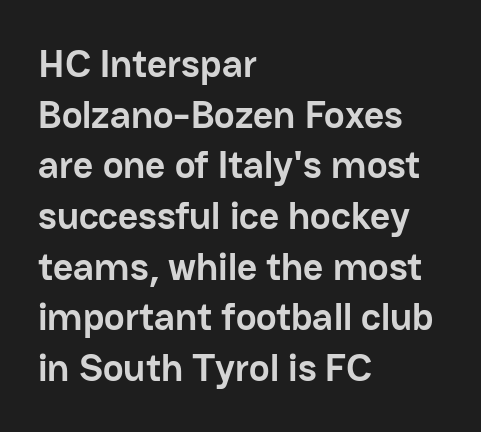
Every character sits straight up, as roman type does. The lines in this sample share a left origin and differ only in where they stop. A normal amount of white space separates one row of letters from the next. Honestly, the letter spacing is just normal — you wouldn't notice it. A clean baseline with only descenders dipping below it. The face used here is proportionally spaced, like ordinary book or web type.
